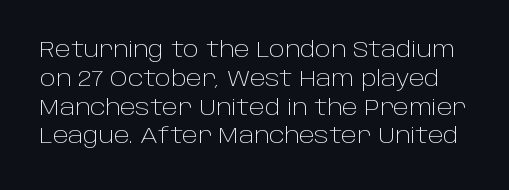
{"italic": "no", "bold": "no", "underline": "no", "line_spacing": "normal", "line_spacing_ratio": 1.37, "letter_spacing": "normal", "letter_spacing_em": 0.0, "glyph_px": 21}
